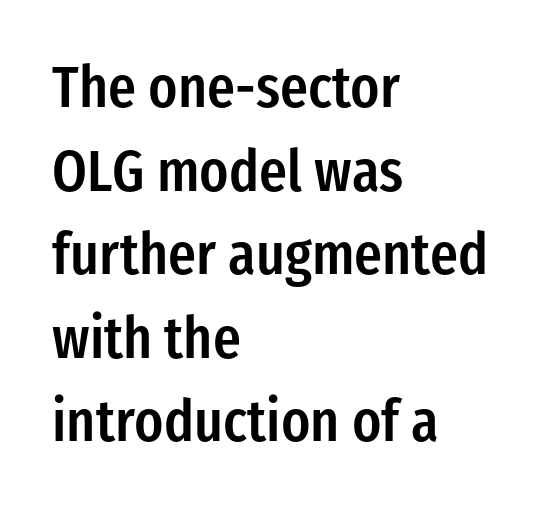
{"serif": "no", "italic": "no", "bold": "semi", "weight": "semibold", "width": "condensed", "stroke_contrast": "low", "x_height": "medium", "monospaced": "no", "underline": "no", "align": "left", "line_spacing": "normal", "line_spacing_ratio": 1.44, "letter_spacing": "normal", "letter_spacing_em": 0.0, "glyph_px": 58}
